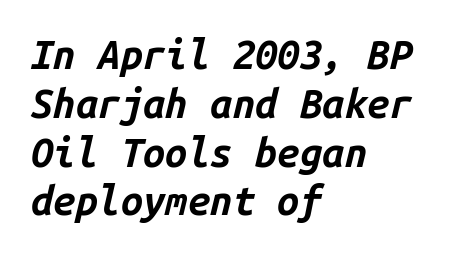
Q: Is the text bold? A: Yes.
Q: Is the text italic (slanted)? A: Yes, it leans right by about 14 degrees.
Q: Is the text underlined? A: No.
Q: How is the paragraph aligned? A: Left-aligned.
Q: Is the spacing between letters normal or unusually wide? A: Normal.
Q: Width (condensed, normal, or wide)? A: Normal.
Q: Stroke contrast? A: Low.
Q: x-height? A: Medium.
Q: Monospaced? A: Yes.
